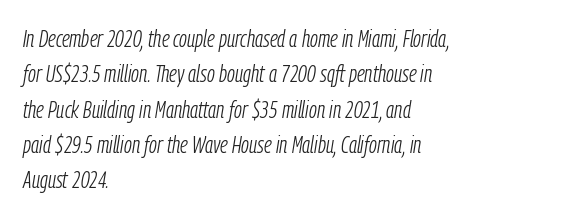
Letters rest on an invisible, unmarked baseline. Unbolded letterforms with no extra heft. Default kerning and tracking; the words read as compact shapes. An italicized treatment has been applied to the whole sample. Compared with a centered layout, this one pins lines to the left instead.
